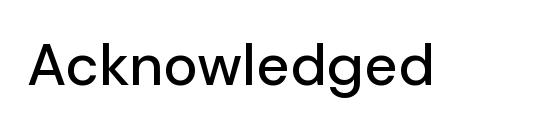
The image shows 58 px sans-serif type, upright; set normal letter spacing, not underlined; low stroke contrast and a medium x-height.
